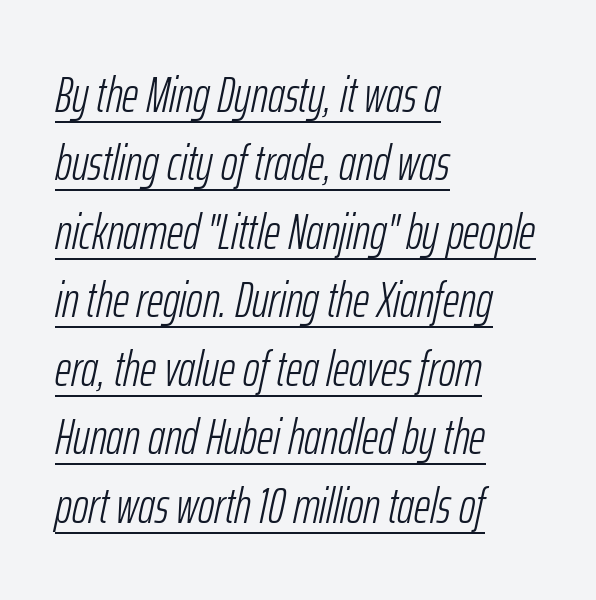
Q: Is the text bold? A: No.
Q: Is the text italic (slanted)? A: Yes, it leans right by about 12 degrees.
Q: Is the text underlined? A: Yes.
Q: How is the paragraph aligned? A: Left-aligned.
Q: Is the spacing between letters normal or unusually wide? A: Normal.
Q: Is the spacing between lines tight, normal or loose? A: Normal.
Q: Width (condensed, normal, or wide)? A: Condensed.
Q: Stroke contrast? A: Low.
Q: x-height? A: Medium.
Q: Monospaced? A: No.
